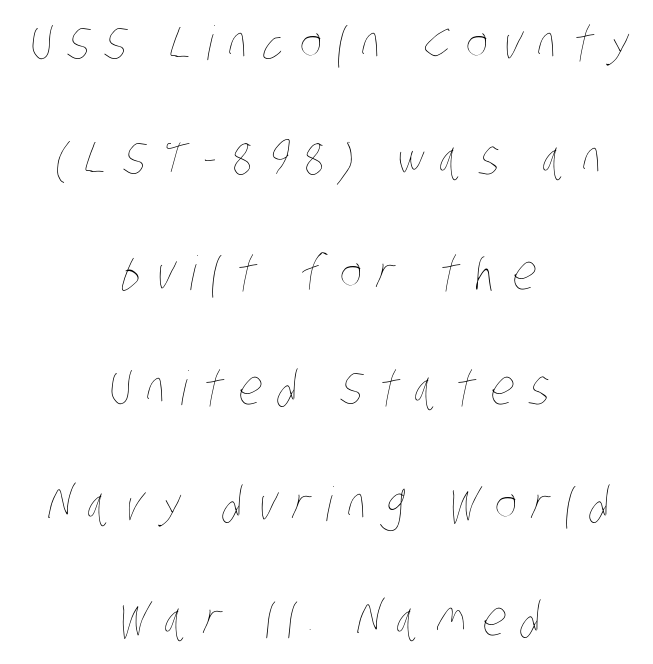
Each row of text sits above clean, open space. Think of a printed novel: that variable character pitch is what you see here. Short and long lines alike share a common midpoint. The tracking reads as deliberately expanded to a designer's eye.
